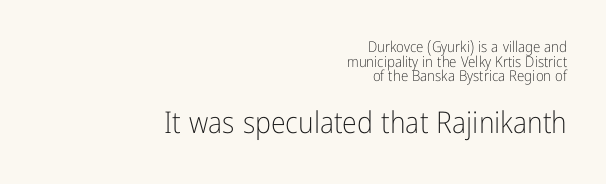
{"serif": "no", "italic": "no", "bold": "no", "weight": "light", "width": "condensed", "stroke_contrast": "low", "x_height": "medium", "monospaced": "no", "underline": "no", "align": "right", "line_spacing": "tight", "line_spacing_ratio": 0.97, "letter_spacing": "normal", "letter_spacing_em": 0.0, "larger_block": "second", "size_ratio": 2.0, "glyph_px": 30}
